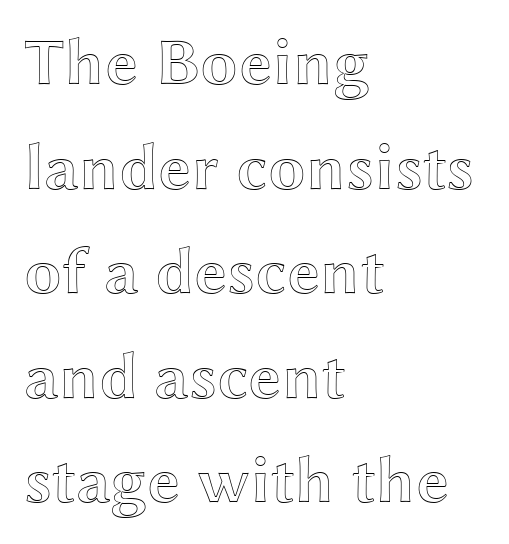
{"italic": "no", "width": "wide", "x_height": "medium", "monospaced": "no", "underline": "no", "align": "left", "line_spacing": "normal", "line_spacing_ratio": 1.56, "letter_spacing": "normal", "letter_spacing_em": 0.0, "glyph_px": 67}
